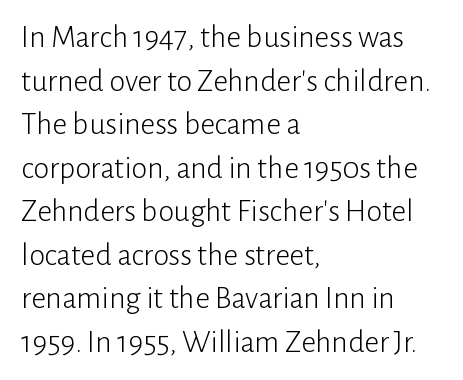
Looks like regular typesetting: each glyph gets only the width it needs. The lines in this sample share a left origin and differ only in where they stop. Is there much room between lines? A standard amount, neither cramped nor airy. Descender tails drop into unmarked territory. Nothing heavy about these letters — not bold at all.
